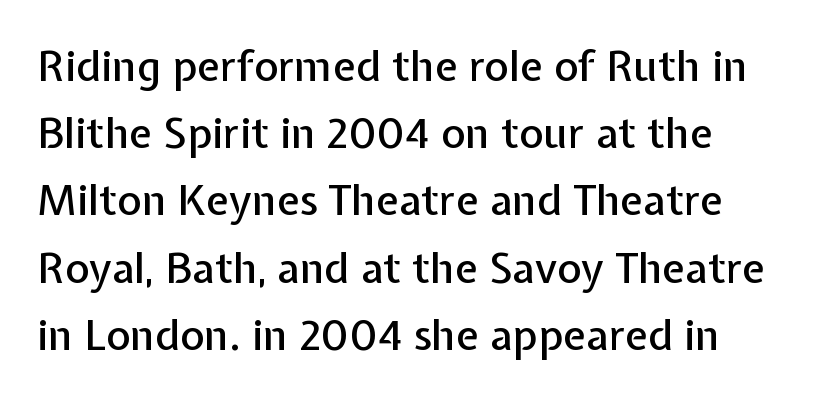
The image shows 42 px sans-serif type, upright; set left-aligned, normal line spacing (1.6x), normal letter spacing, not underlined; low stroke contrast and a medium x-height.
